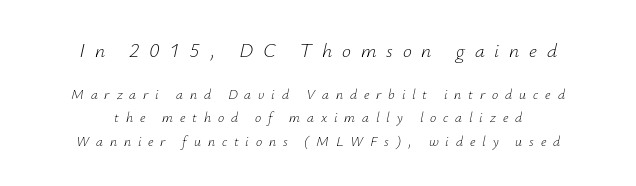
A student would notice the top passage is typeset larger than what follows. Would a proofreader flag this as italicized? Yes. Summary of weight: not heavy and not bold. In CSS terms this would be text-align: center. The glyphs are unaccompanied by any horizontal stroke below them.
